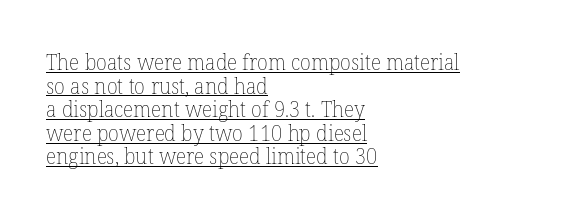
A typesetter would mark this as roman, not italic. Observe the ordinary spacing: letters are neighbours, not strangers. Looks like someone drew a line under every word here. Leading: reduced.
